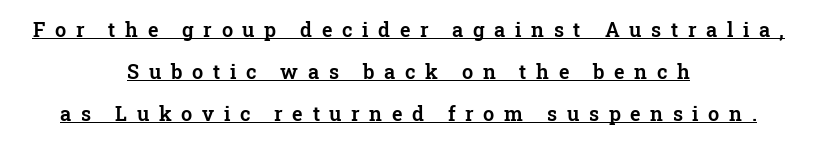
Does the leading feel generous? Absolutely, it's lavish. The sample's only ornament is a line tracing under the words. The lines are quadded center. This sample uses an upright cut, with every glyph sitting square on the baseline. The line texture is sparse and dotted thanks to wide tracking.
